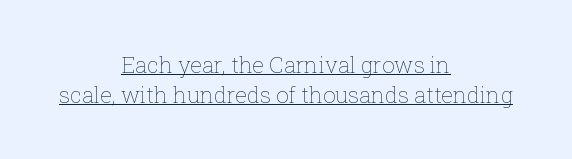
{"italic": "no", "bold": "no", "underline": "yes", "align": "center", "line_spacing": "normal", "line_spacing_ratio": 1.38, "letter_spacing": "normal", "letter_spacing_em": 0.0, "glyph_px": 22}
